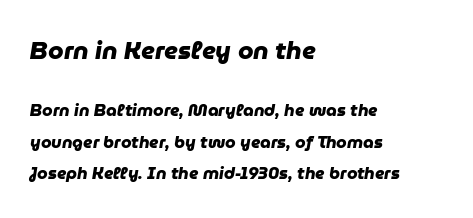
{"bold": "yes", "underline": "no", "align": "left", "line_spacing_ratio": 1.85, "letter_spacing": "normal", "letter_spacing_em": 0.0, "larger_block": "first", "size_ratio": 1.47, "glyph_px": 25}
